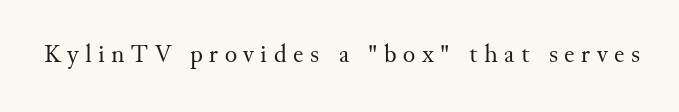
Compared with a typical body face, this is equally light or lighter still. Lines of text with bare space underneath. In terms of letterspacing, this is a distinctly airy, spread setting. This is the regular roman posture of the typeface.
